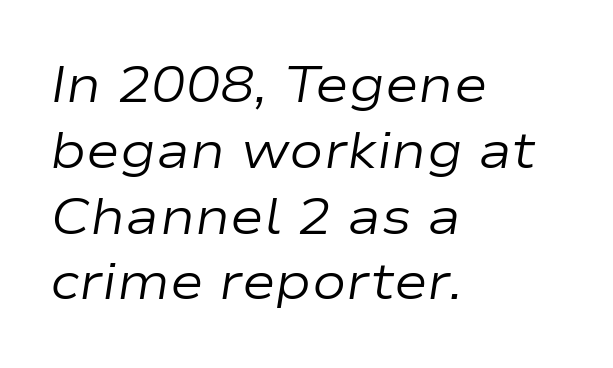
The image shows 51 px regular-weight, wide type, italic (leaning right); set left-aligned, normal line spacing (1.29x), normal letter spacing, not underlined; low stroke contrast and a medium x-height.
